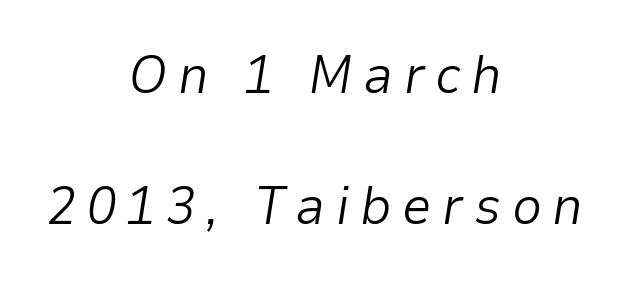
{"italic": "yes", "lean": "right", "slant_degrees": 9, "bold": "no", "weight": "light", "width": "normal", "stroke_contrast": "low", "x_height": "medium", "monospaced": "no", "underline": "no", "align": "center", "line_spacing": "loose", "line_spacing_ratio": 2.48, "letter_spacing": "wide", "letter_spacing_em": 0.2, "glyph_px": 53}
